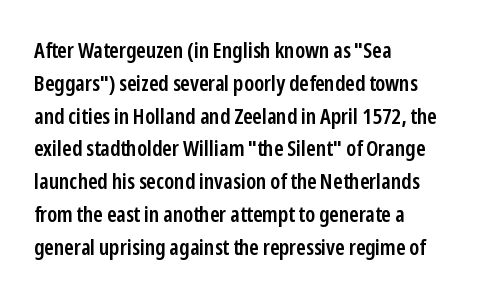
The image shows 22 px text type, upright; set left-aligned, normal line spacing (1.49x), normal letter spacing, not underlined.
